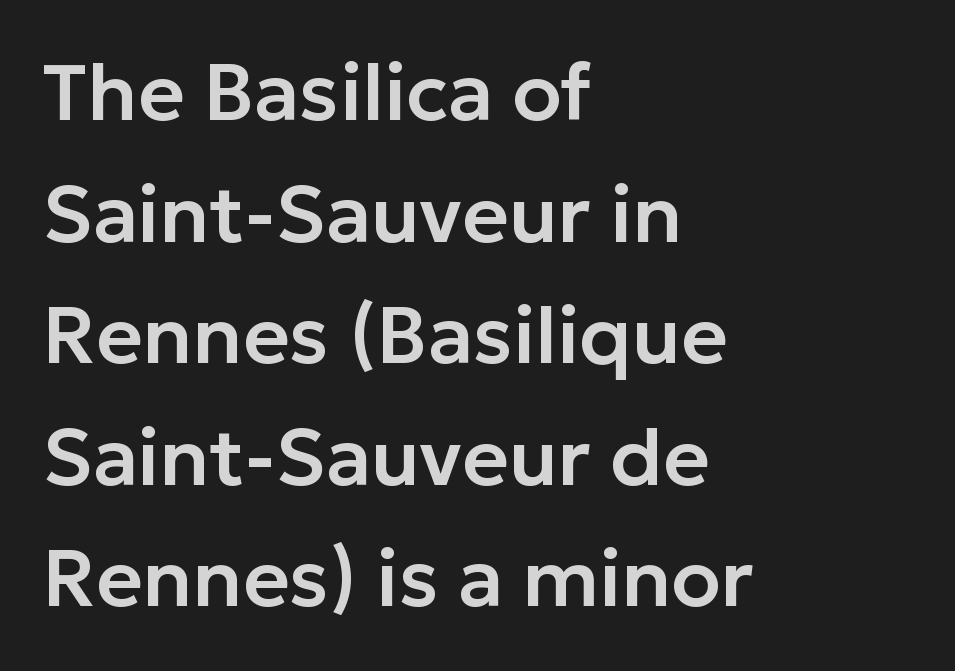
{"serif": "no", "italic": "no", "width": "normal", "stroke_contrast": "low", "x_height": "medium", "monospaced": "no", "underline": "no", "align": "left", "line_spacing": "normal", "line_spacing_ratio": 1.52, "letter_spacing": "normal", "letter_spacing_em": 0.0, "glyph_px": 80}
